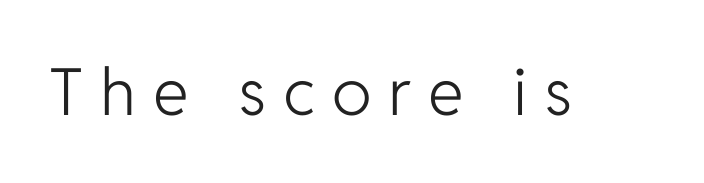
{"serif": "no", "italic": "no", "bold": "no", "weight": "light", "width": "normal", "stroke_contrast": "low", "x_height": "medium", "monospaced": "no", "underline": "no", "letter_spacing": "wide", "letter_spacing_em": 0.26, "glyph_px": 65}
